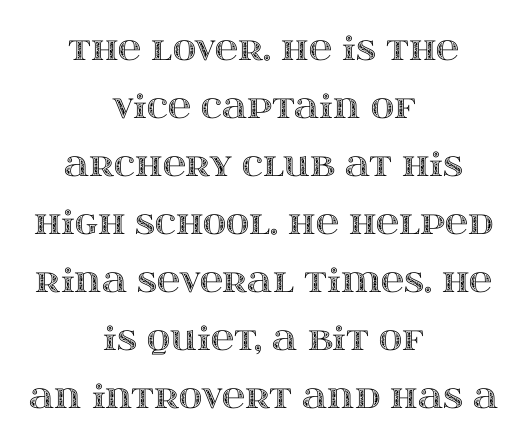
Centered paragraph, ragged on both sides. Is this a fixed-width face? No — the glyphs have proportional, varying widths. The lettering holds an erect, upright posture throughout. Only glyphs here, with clear space below each row.
